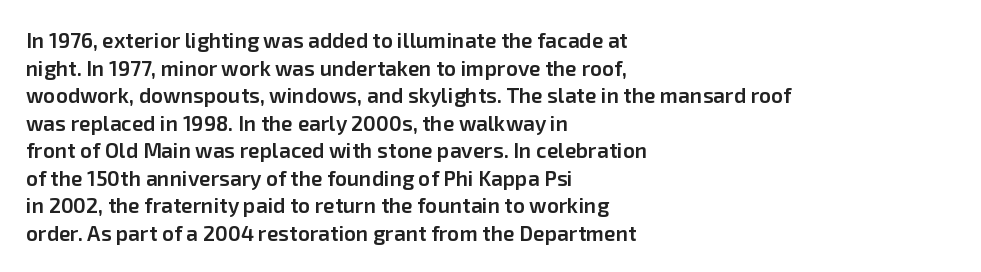
This sample uses plain, unmodified letter spacing. The foot of each line stays bare and open. The leading is moderate, giving the passage an even texture. A somewhat darkened texture: the type is semibold rather than bold.
